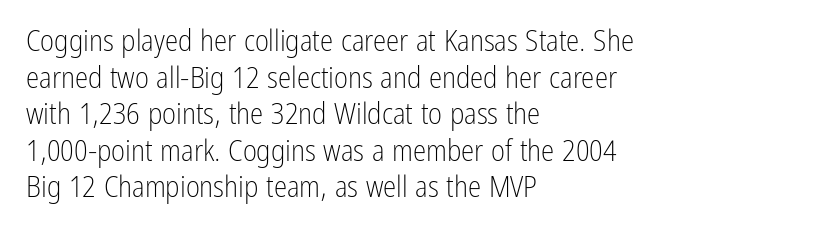
Do the characters align in a grid? No, the font is proportional. Serif or sans? Sans — the stroke terminals are bare. Ink coverage per letter is moderate at most. Does extra space separate the letters? No, they use regular spacing.
